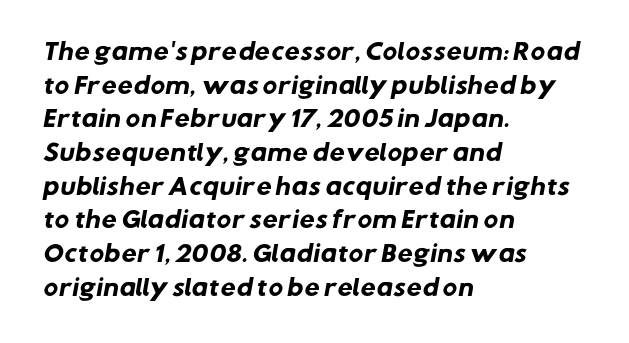
The image shows 22 px bold type; set left-aligned, normal line spacing (1.53x), normal letter spacing, not underlined.
